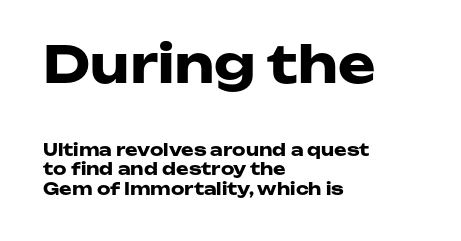
Has an underline been added? It has not. Each letter keeps its own natural width here, so spacing adapts to shape. Every letter is thick-stroked: bold, no question. Characters follow at the spacing the type designer built in. The paragraph has a hard left edge and a soft right edge. Observe the absence of serifs on each vertical stroke in this sample.
